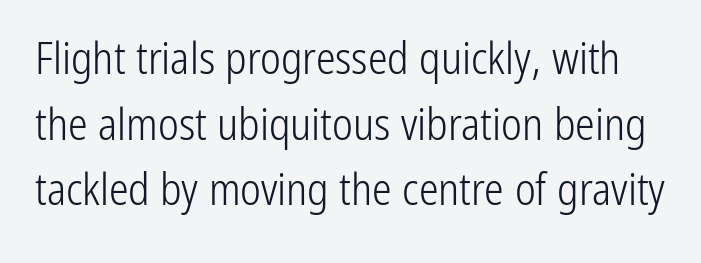
The image shows 44 px light, condensed sans-serif type, upright; set normal line spacing (1.49x), normal letter spacing, not underlined; low stroke contrast and a medium x-height.
